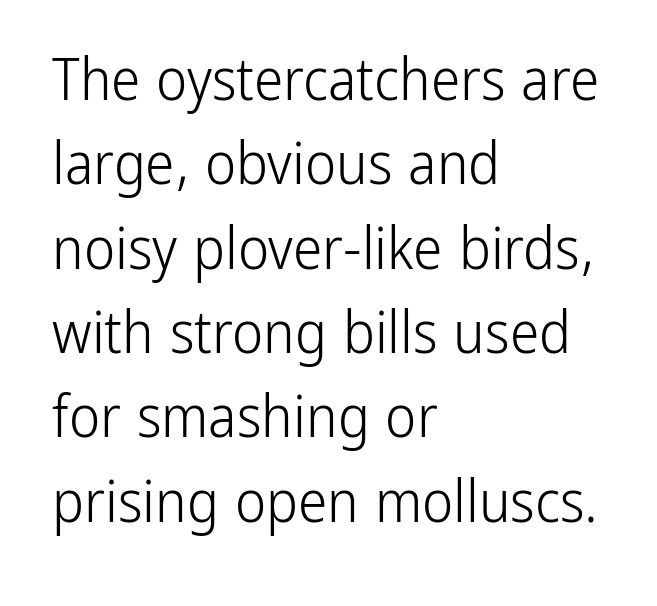
This sample keeps an unexceptional amount of space between lines. Is the type heavy? It reads as light-to-regular instead. Vertical strokes here are truly vertical. One-word summary of the alignment: left. Letterform terminals end flat and unadorned throughout the passage.
